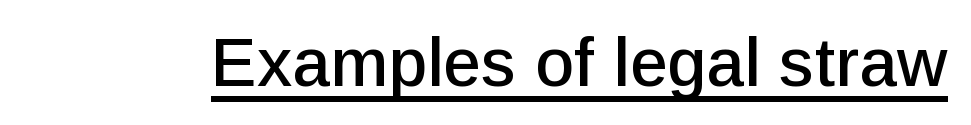
The image shows 68 px sans-serif type, upright; set normal letter spacing, underlined; low stroke contrast and a medium x-height.
